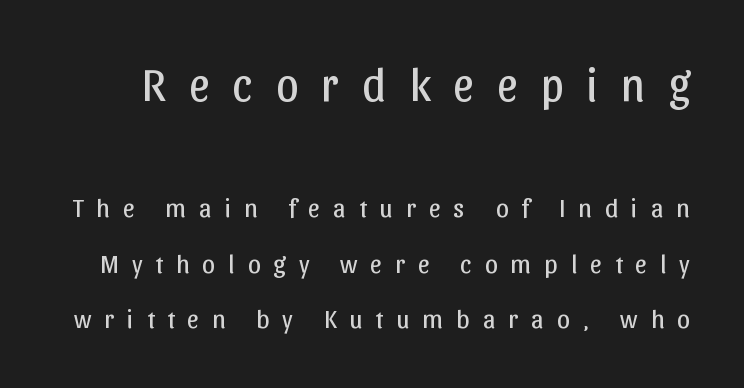
A typesetter would mark this as roman, not italic. How are the letters spaced? Widely, with obvious added tracking. Weight: regular or lighter. Think of a printed novel: that variable character pitch is what you see here. Nobody drew a line under any word here. Check where the strokes stop: nothing finishes them off — pure sans.
